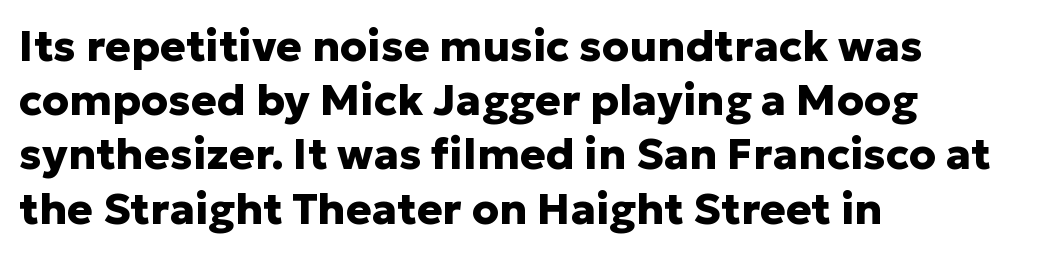
Looks like regular typesetting: each glyph gets only the width it needs. Italic: no, the glyphs are upright roman. Set as a true bold cut, around the 700 mark. Glance below the letters and you will spot only blank space. Whoever set this chose a conventional vertical rhythm. Line starts are locked; line ends wander.
